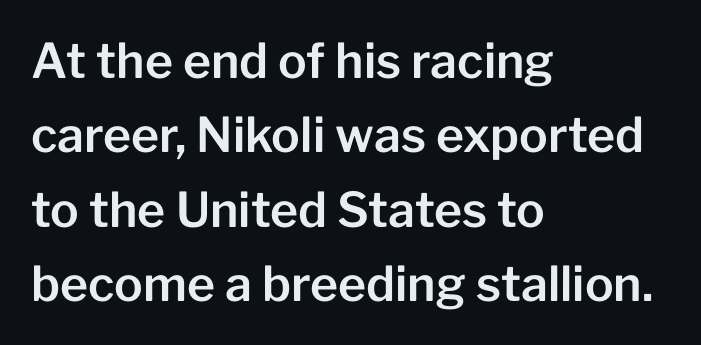
{"serif": "no", "italic": "no", "width": "normal", "stroke_contrast": "low", "x_height": "medium", "monospaced": "no", "underline": "no", "align": "left", "line_spacing": "normal", "line_spacing_ratio": 1.55, "letter_spacing": "normal", "letter_spacing_em": 0.0, "glyph_px": 48}
